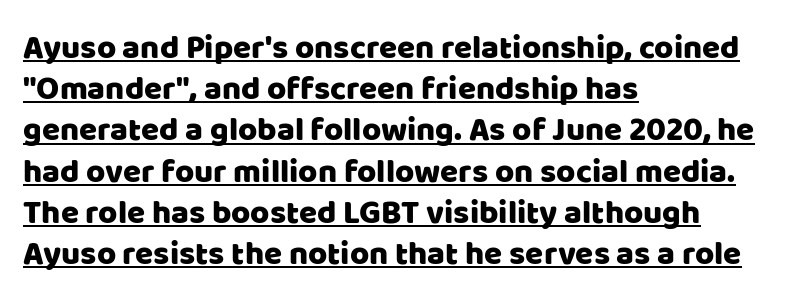
The image shows 33 px sans-serif type, upright; set left-aligned, normal line spacing (1.25x), normal letter spacing, underlined; low stroke contrast and a large x-height.
